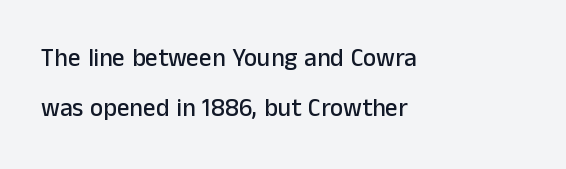
The glyphs are unaccompanied by any horizontal stroke below them. Italic: no, the glyphs are upright roman. Line spacing here is loose. The face used here is rendered with its standard letterfit. Horizontally, the lines are justified to the leading edge only.
